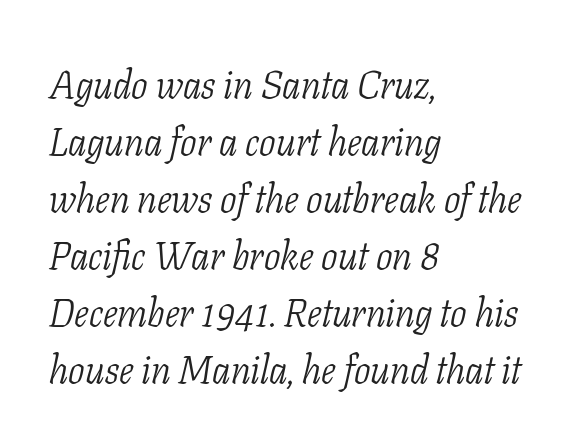
The image shows 39 px light, condensed serif type, italic (leaning right); set left-aligned, normal line spacing (1.46x), normal letter spacing, not underlined; low stroke contrast and a medium x-height.
